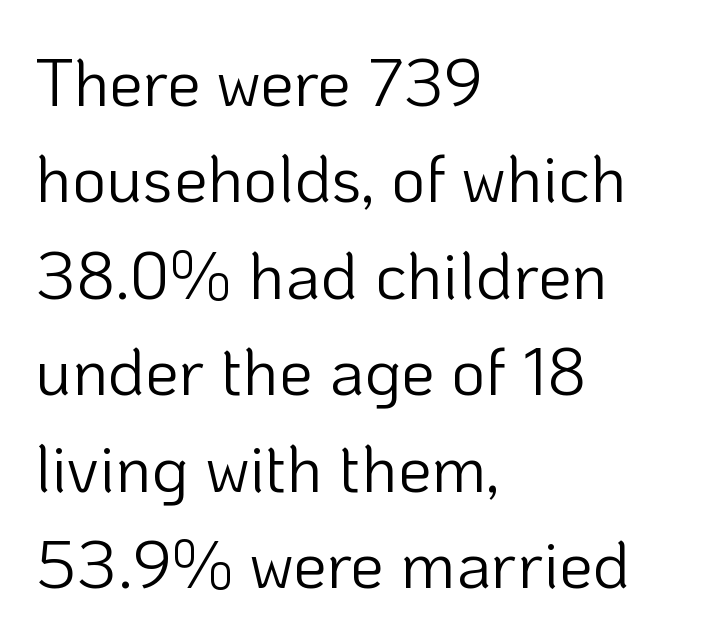
Q: Is the text bold? A: No.
Q: Is the text italic (slanted)? A: No, it is upright.
Q: Is the typeface a serif or a sans-serif typeface? A: Sans-serif.
Q: Is the text underlined? A: No.
Q: How is the paragraph aligned? A: Left-aligned.
Q: Is the spacing between letters normal or unusually wide? A: Normal.
Q: Is the spacing between lines tight, normal or loose? A: Normal.
Q: Width (condensed, normal, or wide)? A: Normal.
Q: Stroke contrast? A: Low.
Q: x-height? A: Medium.
Q: Monospaced? A: No.
